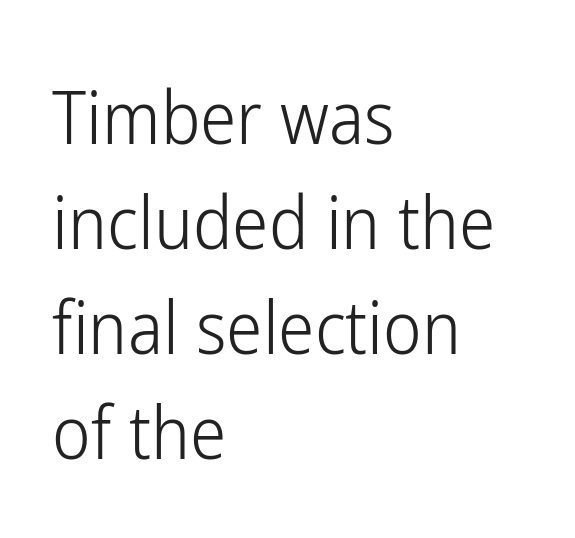
{"serif": "no", "italic": "no", "bold": "no", "weight": "light", "width": "condensed", "stroke_contrast": "low", "x_height": "medium", "monospaced": "no", "underline": "no", "align": "left", "line_spacing": "normal", "line_spacing_ratio": 1.44, "letter_spacing": "normal", "letter_spacing_em": 0.0, "glyph_px": 73}
